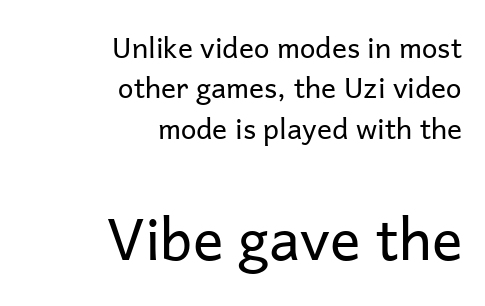
The image shows 57 px regular-weight sans-serif type, upright; set right-aligned, normal line spacing (1.44x), normal letter spacing, not underlined; the second (bottom) block is 2.04x larger; low stroke contrast and a medium x-height.
